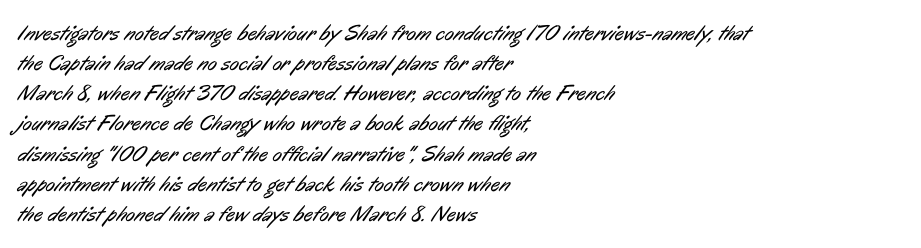
{"bold": "no", "underline": "no", "align": "left", "line_spacing": "normal", "line_spacing_ratio": 1.37, "letter_spacing": "normal", "letter_spacing_em": 0.0, "glyph_px": 22}
